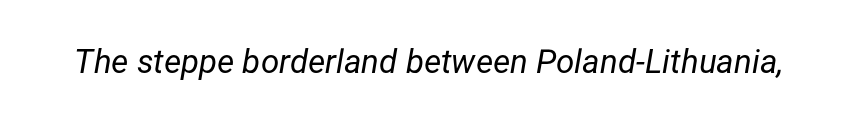
Q: Is the text bold? A: No.
Q: Is the text italic (slanted)? A: Yes, it leans right by about 12 degrees.
Q: Is the text underlined? A: No.
Q: Is the spacing between letters normal or unusually wide? A: Normal.
Q: Width (condensed, normal, or wide)? A: Normal.
Q: Stroke contrast? A: Low.
Q: x-height? A: Medium.
Q: Monospaced? A: No.
